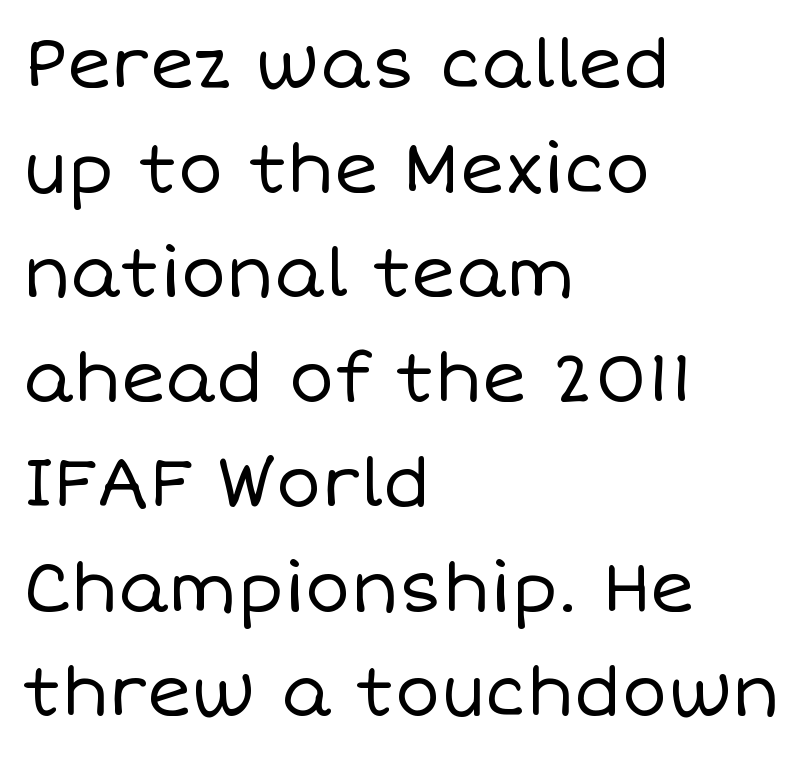
Q: Is the text bold? A: No.
Q: Is the text italic (slanted)? A: No, it is upright.
Q: Is the text underlined? A: No.
Q: How is the paragraph aligned? A: Left-aligned.
Q: Is the spacing between letters normal or unusually wide? A: Normal.
Q: Is the spacing between lines tight, normal or loose? A: Normal.
Q: Width (condensed, normal, or wide)? A: Normal.
Q: Stroke contrast? A: Low.
Q: x-height? A: Large.
Q: Monospaced? A: No.
